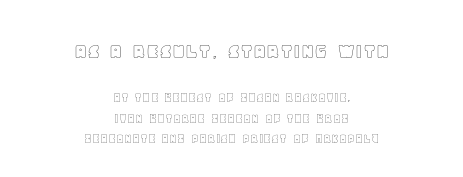
Two sizes are in play, and the larger belongs to the first block. The specimen omits any rule beneath the text block's lines. The space between consecutive lines is moderate. You could call the tracking neutral — neither tight nor loose. Upright lettering throughout.
